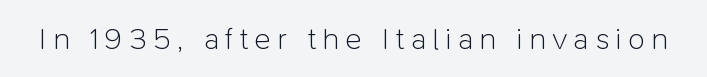
Q: Is the text bold? A: No.
Q: Is the text italic (slanted)? A: No, it is upright.
Q: Is the typeface a serif or a sans-serif typeface? A: Sans-serif.
Q: Is the text underlined? A: No.
Q: Is the spacing between letters normal or unusually wide? A: Unusually wide.
Q: Width (condensed, normal, or wide)? A: Normal.
Q: Stroke contrast? A: Low.
Q: x-height? A: Medium.
Q: Monospaced? A: No.
